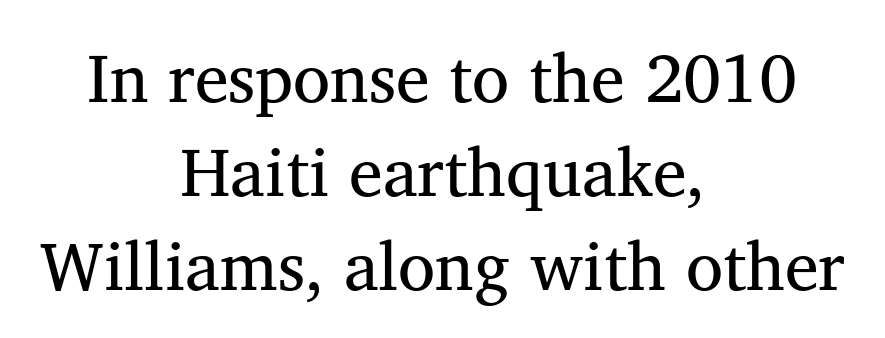
The horizontal fit of the characters is conventional and even. Little horizontal feet cap the strokes, marking this as serif type. Italic? Not at all — the glyphs are vertical. The passage shown is typed in a proportional face where columns would drift. Alignment: centered.
